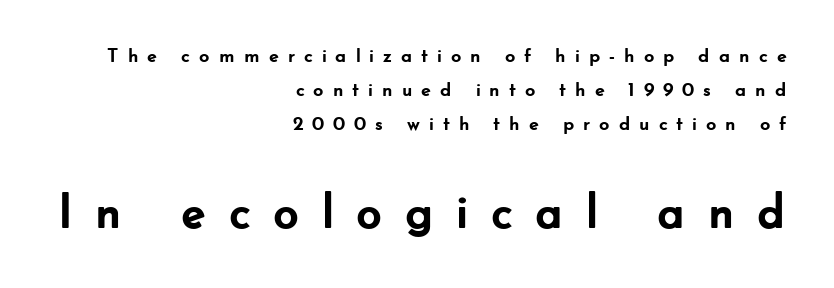
Q: Is the text bold? A: Yes.
Q: Is the text italic (slanted)? A: No, it is upright.
Q: Is the typeface a serif or a sans-serif typeface? A: Sans-serif.
Q: Is the text underlined? A: No.
Q: How is the paragraph aligned? A: Right-aligned.
Q: Is the spacing between letters normal or unusually wide? A: Unusually wide.
Q: Which block of text is set in a larger size, the first (top) or the second (bottom)? A: The second (bottom) one.
Q: Width (condensed, normal, or wide)? A: Normal.
Q: Stroke contrast? A: Low.
Q: x-height? A: Small.
Q: Monospaced? A: No.
